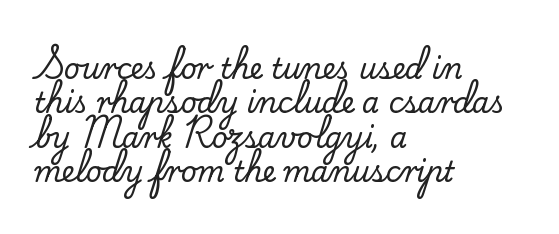
These lines are rendered in a variable-pitch font. Regarding serifs, this sample has them. Notice how the passage keeps a crisp vertical edge on the left only.
